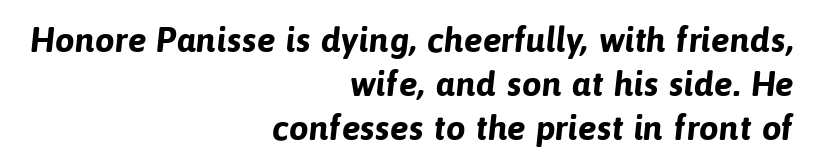
The image shows 35 px bold sans-serif type; set right-aligned, normal line spacing (1.26x), normal letter spacing, not underlined; low stroke contrast and a medium x-height.
